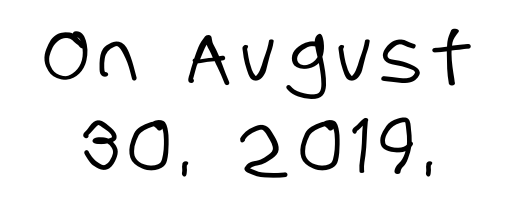
{"serif": "no", "width": "condensed", "stroke_contrast": "low", "x_height": "large", "monospaced": "no", "underline": "no", "align": "center", "line_spacing": "normal", "line_spacing_ratio": 1.26, "glyph_px": 71}
